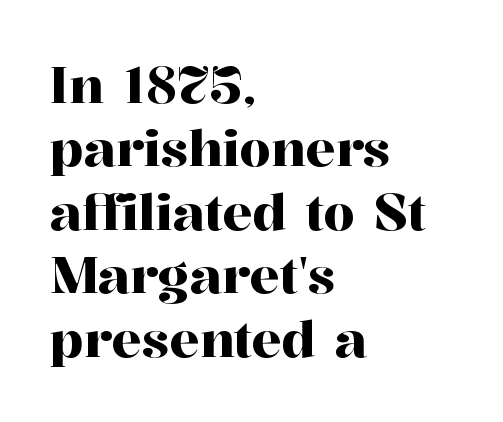
The letters advance in unequal steps, a hallmark of proportional type. Caption: multi-line text, flush left, ragged right. Words appear dense and cohesive because spacing is normal. Successive baselines arrive at the customary interval. Every stem runs plumb, perpendicular to the baseline. Serif or sans? Serif — the stroke terminals have little feet.
